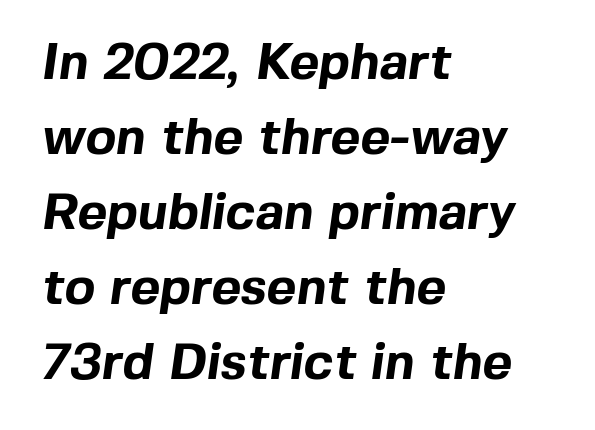
The image shows 51 px bold sans-serif type; set left-aligned, normal line spacing (1.47x), normal letter spacing, not underlined; a medium x-height.
